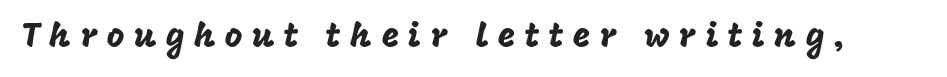
{"serif": "no", "width": "normal", "stroke_contrast": "low", "x_height": "large", "monospaced": "no", "underline": "no", "letter_spacing": "wide", "letter_spacing_em": 0.27, "glyph_px": 34}
